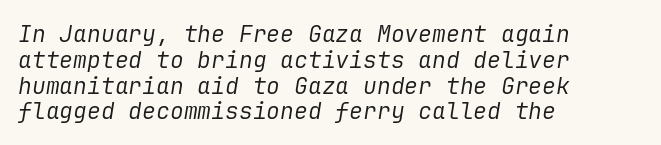
{"italic": "yes", "lean": "right", "slant_degrees": 9, "bold": "no", "underline": "no", "align": "left", "line_spacing": "tight", "line_spacing_ratio": 1.12, "letter_spacing": "normal", "letter_spacing_em": 0.0, "glyph_px": 23}
